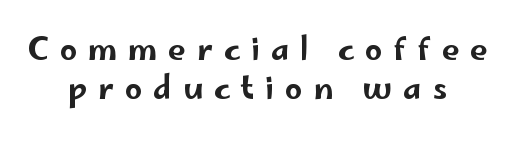
The image shows 31 px wide sans-serif type, upright; set centered, normal line spacing (1.26x), unusually wide letter spacing (+0.35 em), not underlined; low stroke contrast and a small x-height.
